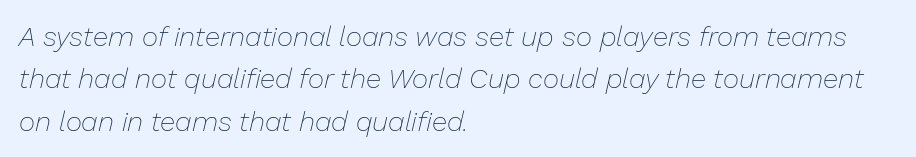
The image shows 28 px thin type, italic (leaning right); set left-aligned, normal line spacing (1.51x), normal letter spacing, not underlined; low stroke contrast and a medium x-height.
